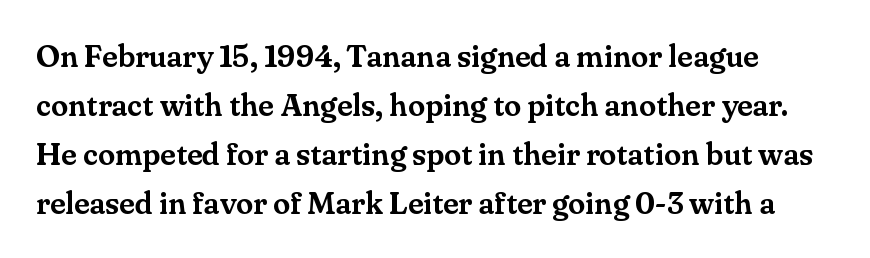
{"serif": "yes", "italic": "no", "width": "normal", "stroke_contrast": "medium", "x_height": "small", "monospaced": "no", "underline": "no", "line_spacing": "normal", "line_spacing_ratio": 1.58, "letter_spacing": "normal", "letter_spacing_em": 0.0, "glyph_px": 31}
